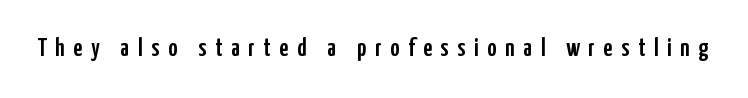
{"italic": "no", "underline": "no", "letter_spacing": "wide", "letter_spacing_em": 0.35, "glyph_px": 25}
